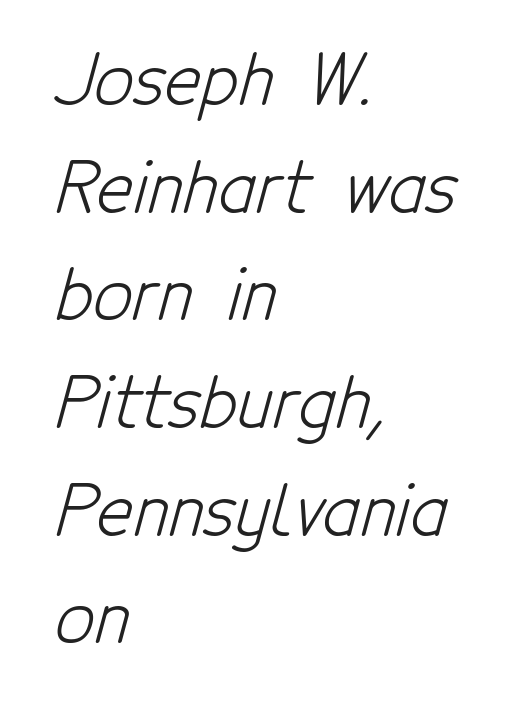
{"serif": "no", "bold": "no", "weight": "light", "width": "condensed", "stroke_contrast": "low", "x_height": "medium", "monospaced": "no", "underline": "no", "align": "left", "line_spacing": "normal", "line_spacing_ratio": 1.56, "letter_spacing": "normal", "letter_spacing_em": 0.0, "glyph_px": 69}
